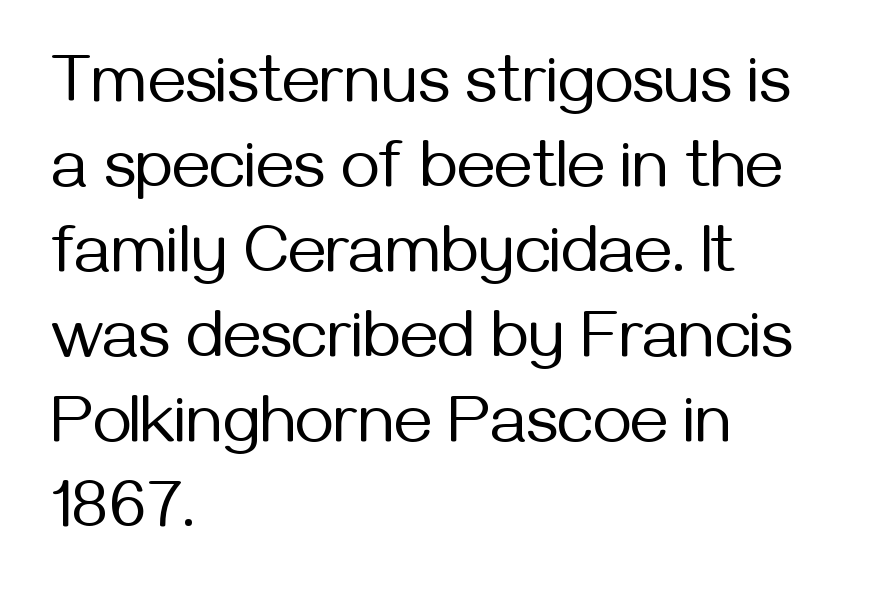
Q: Is the text bold? A: No.
Q: Is the text italic (slanted)? A: No, it is upright.
Q: Is the typeface a serif or a sans-serif typeface? A: Sans-serif.
Q: Is the text underlined? A: No.
Q: How is the paragraph aligned? A: Left-aligned.
Q: Is the spacing between letters normal or unusually wide? A: Normal.
Q: Is the spacing between lines tight, normal or loose? A: Normal.
Q: Width (condensed, normal, or wide)? A: Normal.
Q: Stroke contrast? A: Medium.
Q: x-height? A: Medium.
Q: Monospaced? A: No.
